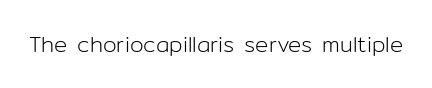
{"italic": "no", "bold": "no", "underline": "no", "letter_spacing": "normal", "letter_spacing_em": 0.0, "glyph_px": 22}
